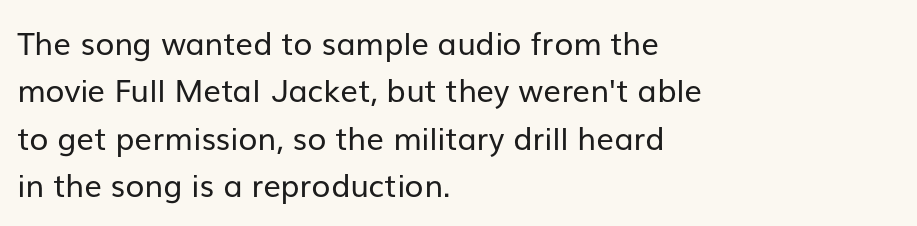
The image shows 31 px regular-weight sans-serif type, upright; set left-aligned, normal line spacing (1.53x), normal letter spacing, not underlined; low stroke contrast and a medium x-height.
